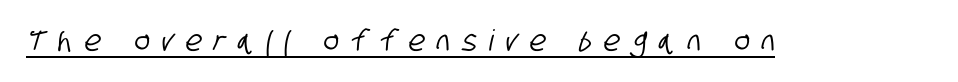
The image shows 29 px condensed sans-serif type; set unusually wide letter spacing (+0.42 em), underlined; low stroke contrast and a large x-height.
